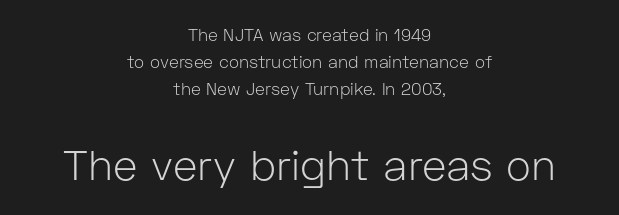
{"serif": "no", "italic": "no", "bold": "no", "weight": "light", "width": "normal", "stroke_contrast": "low", "x_height": "medium", "monospaced": "no", "underline": "no", "align": "center", "line_spacing": "normal", "line_spacing_ratio": 1.58, "letter_spacing": "normal", "letter_spacing_em": 0.0, "larger_block": "second", "size_ratio": 2.47, "glyph_px": 42}
